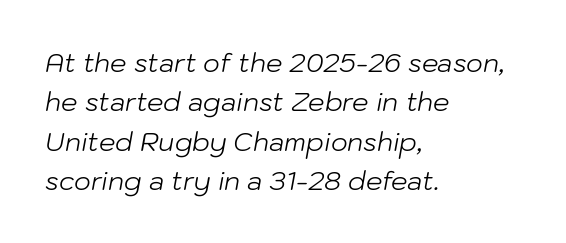
{"italic": "yes", "lean": "right", "slant_degrees": 10, "bold": "no", "underline": "no", "align": "left", "line_spacing": "normal", "line_spacing_ratio": 1.51, "letter_spacing": "normal", "letter_spacing_em": 0.0, "glyph_px": 26}
